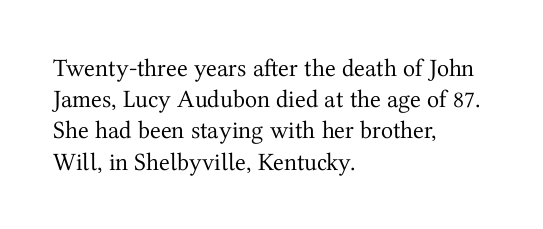
Q: Is the text bold? A: No.
Q: Is the text italic (slanted)? A: No, it is upright.
Q: Is the text underlined? A: No.
Q: How is the paragraph aligned? A: Left-aligned.
Q: Is the spacing between letters normal or unusually wide? A: Normal.
Q: Is the spacing between lines tight, normal or loose? A: Normal.
